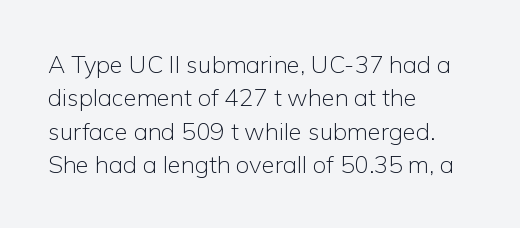
Q: Is the text bold? A: No.
Q: Is the text italic (slanted)? A: No, it is upright.
Q: Is the text underlined? A: No.
Q: How is the paragraph aligned? A: Left-aligned.
Q: Is the spacing between letters normal or unusually wide? A: Normal.
Q: Is the spacing between lines tight, normal or loose? A: Normal.
